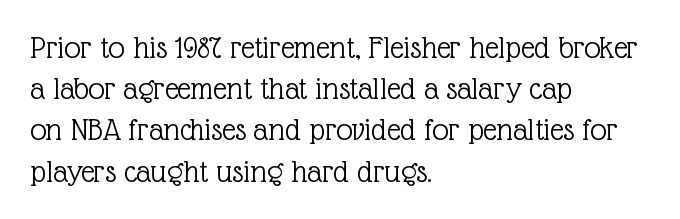
The image shows 33 px light serif type, upright; set left-aligned, normal line spacing (1.25x), normal letter spacing, not underlined; a medium x-height.
